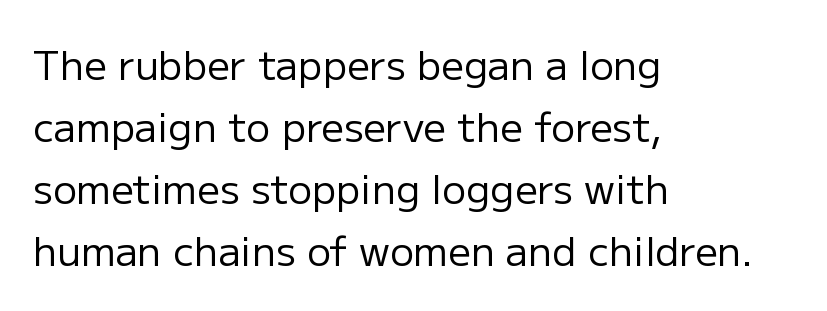
Here the glyphs are tracked normally, forming tight word shapes. You could not count columns in this text — the font is proportionally spaced. The letters look calm and open, with moderate or lighter stems. Plain, unruled lines of type. This block has exactly the height ordinary leading produces. Teacher's note: observe the even left margin — that is flush-left alignment.
